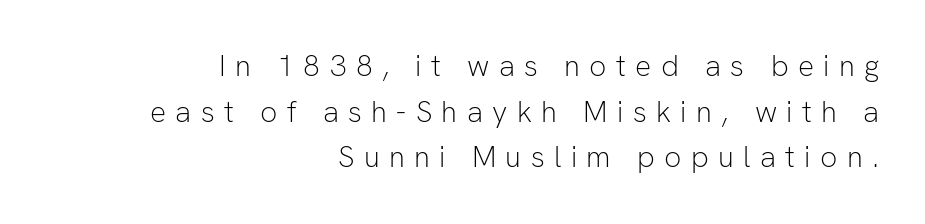
{"serif": "no", "italic": "no", "bold": "no", "weight": "light", "width": "normal", "stroke_contrast": "low", "x_height": "medium", "monospaced": "no", "underline": "no", "align": "right", "line_spacing": "normal", "line_spacing_ratio": 1.52, "letter_spacing": "wide", "letter_spacing_em": 0.31, "glyph_px": 30}
